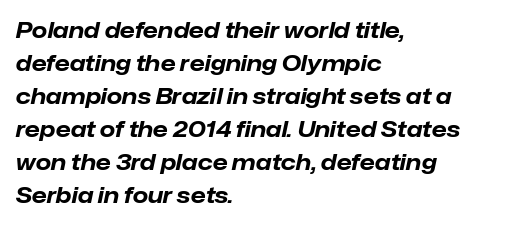
{"italic": "yes", "lean": "right", "slant_degrees": 12, "bold": "yes", "underline": "no", "align": "left", "line_spacing": "normal", "line_spacing_ratio": 1.5, "letter_spacing": "normal", "letter_spacing_em": 0.0, "glyph_px": 22}
